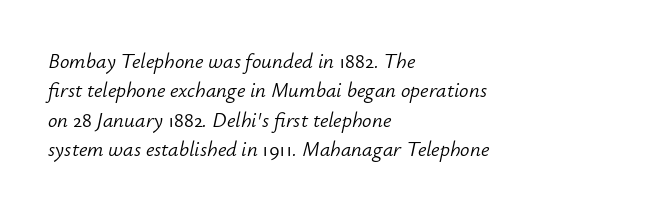
Q: Is the text bold? A: No.
Q: Is the text italic (slanted)? A: Yes, it leans right by about 12 degrees.
Q: Is the text underlined? A: No.
Q: How is the paragraph aligned? A: Left-aligned.
Q: Is the spacing between letters normal or unusually wide? A: Normal.
Q: Is the spacing between lines tight, normal or loose? A: Normal.
